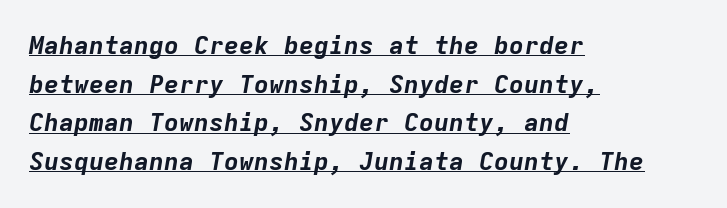
The image shows 25 px bold type, italic (leaning right); set left-aligned, normal line spacing (1.55x), normal letter spacing, underlined.
